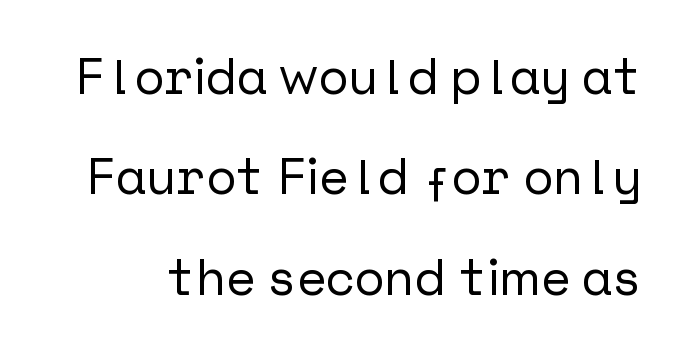
The specimen reads as upright at a glance. Standard letterfit; no display-style spreading of the glyphs. Horizontal bands of white between lines are thick stripes. The words here are not underlined.
